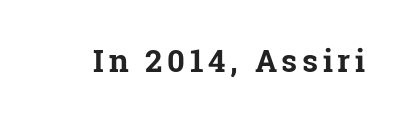
{"serif": "yes", "italic": "no", "bold": "yes", "weight": "bold", "width": "normal", "stroke_contrast": "low", "x_height": "medium", "monospaced": "no", "underline": "no", "glyph_px": 31}
